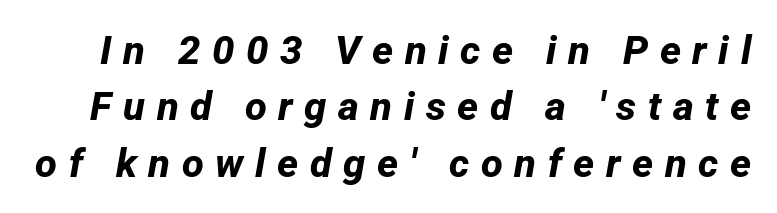
The passage shown is emphatically bold. The type family on display is of the sans-serif kind. Regular leading. Beneath every word, the page is bare. Here the designer chose a conventional face with non-uniform glyph widths.
